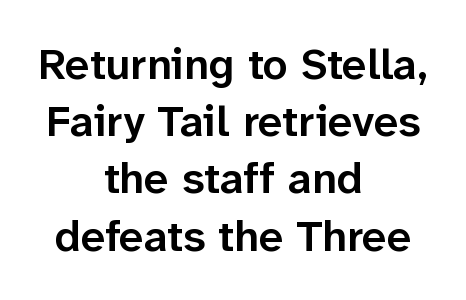
The image shows 44 px semibold sans-serif type, upright; set centered, normal line spacing (1.3x), normal letter spacing, not underlined; low stroke contrast and a medium x-height.
